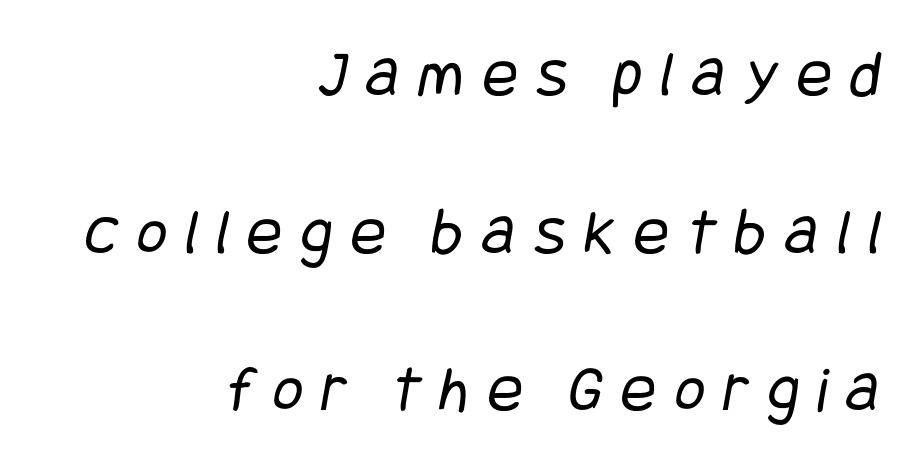
Q: Is the text bold? A: No.
Q: Is the typeface a serif or a sans-serif typeface? A: Sans-serif.
Q: Is the text underlined? A: No.
Q: How is the paragraph aligned? A: Right-aligned.
Q: Is the spacing between letters normal or unusually wide? A: Unusually wide.
Q: Is the spacing between lines tight, normal or loose? A: Loose.
Q: Width (condensed, normal, or wide)? A: Condensed.
Q: Stroke contrast? A: Low.
Q: x-height? A: Large.
